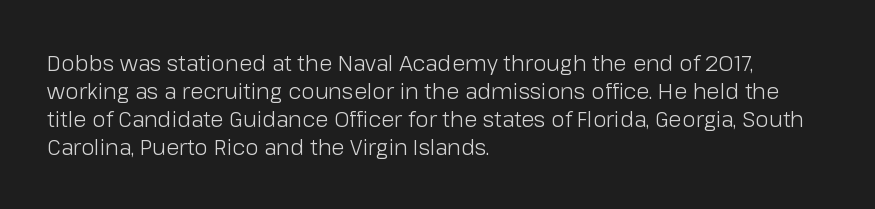
{"italic": "no", "bold": "no", "underline": "no", "align": "left", "line_spacing": "normal", "line_spacing_ratio": 1.27, "letter_spacing": "normal", "letter_spacing_em": 0.0, "glyph_px": 22}
